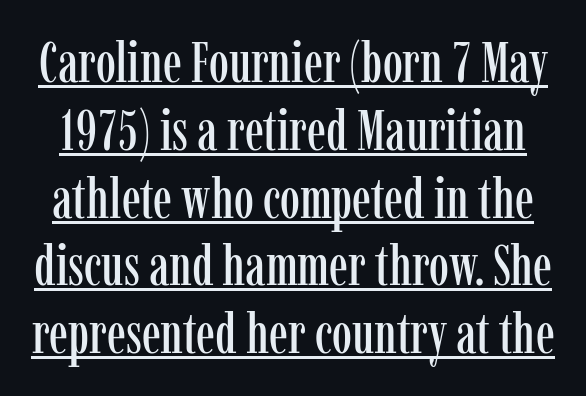
Honestly, the underline is the first thing you notice here. Check where the strokes stop: tiny serifs finish them off. These lines are rendered in a variable-pitch font. This rendering leaves character spacing at its baseline value.
